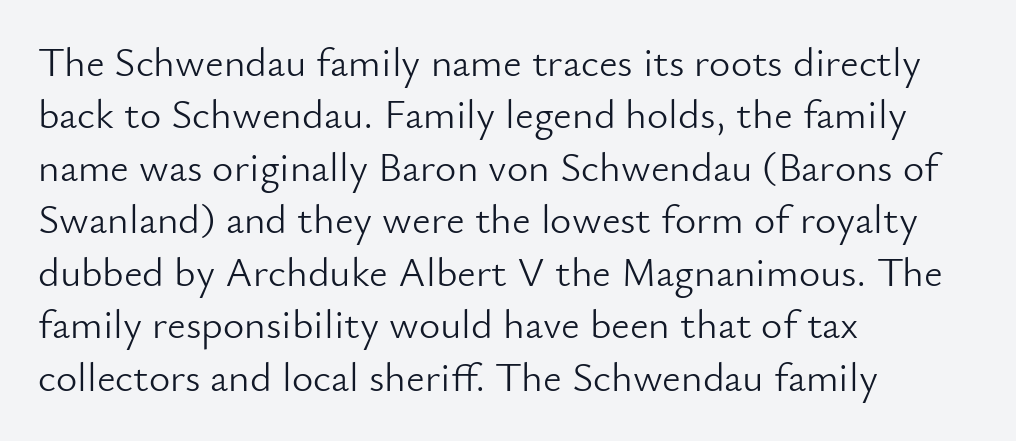
Vertical strokes here are truly vertical. These lines are rendered in a variable-pitch font. Heft: none added — not bold. The lines are quadded left.
